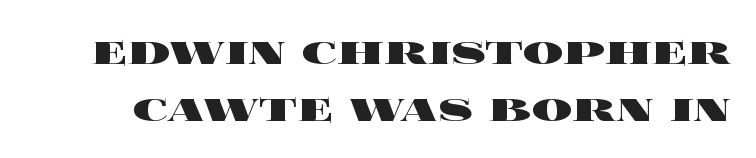
{"italic": "no", "bold": "yes", "weight": "heavy", "width": "wide", "x_height": "large", "monospaced": "no", "underline": "no", "line_spacing": "tight", "line_spacing_ratio": 1.14, "letter_spacing": "normal", "letter_spacing_em": 0.0, "glyph_px": 50}
